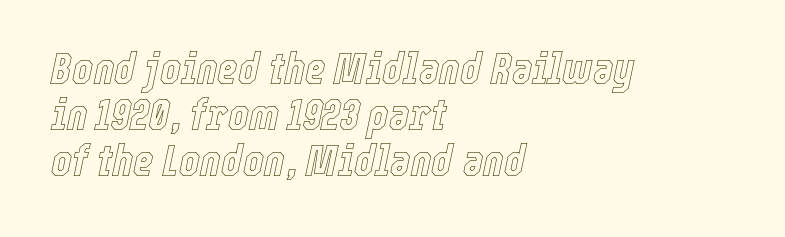
{"italic": "yes", "lean": "right", "slant_degrees": 12, "width": "condensed", "x_height": "medium", "monospaced": "no", "underline": "no", "align": "left", "line_spacing": "tight", "line_spacing_ratio": 1.05, "letter_spacing": "normal", "letter_spacing_em": 0.0, "glyph_px": 44}
